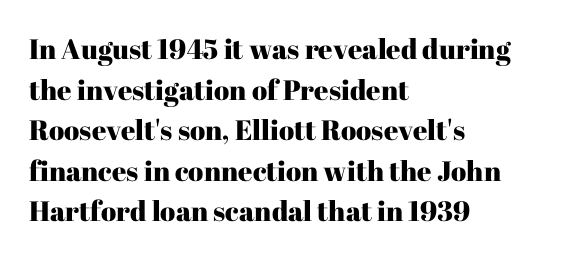
{"serif": "yes", "italic": "no", "width": "normal", "stroke_contrast": "high", "x_height": "medium", "monospaced": "no", "underline": "no", "align": "left", "line_spacing": "normal", "line_spacing_ratio": 1.45, "letter_spacing": "normal", "letter_spacing_em": 0.0, "glyph_px": 28}
